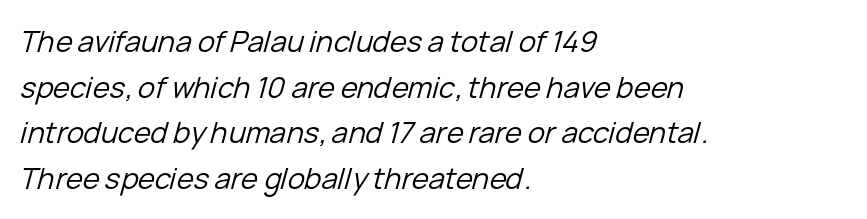
Inter-character spacing is left at the font's built-in metrics. The space directly below the letters is spotless. Looks like regular typesetting: each glyph gets only the width it needs. Line beginnings align vertically; line endings do not. Normally led — the rows are evenly, conventionally spaced.
